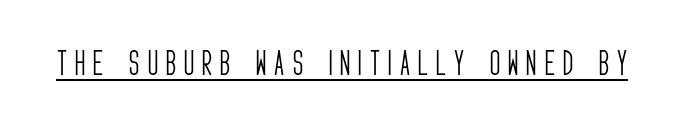
Q: Is the text bold? A: No.
Q: Is the text italic (slanted)? A: No, it is upright.
Q: Is the typeface a serif or a sans-serif typeface? A: Sans-serif.
Q: Is the text underlined? A: Yes.
Q: Is the spacing between letters normal or unusually wide? A: Unusually wide.
Q: Width (condensed, normal, or wide)? A: Condensed.
Q: Stroke contrast? A: Low.
Q: x-height? A: Large.
Q: Monospaced? A: No.
